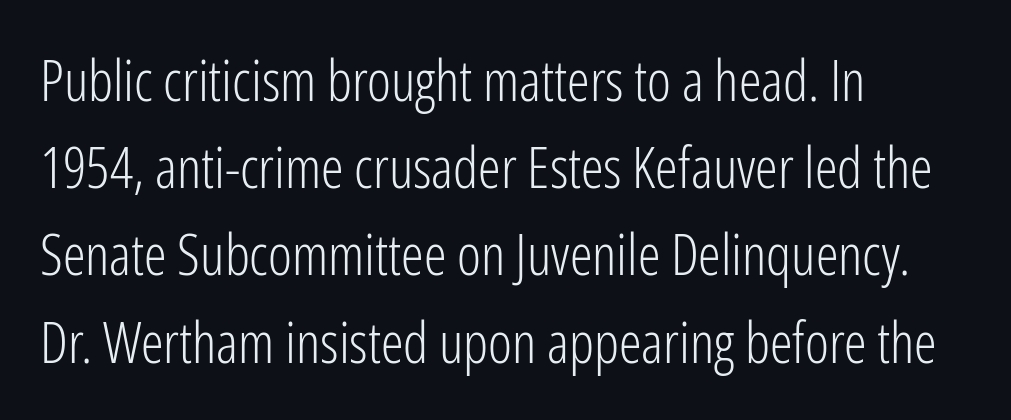
Q: Is the text bold? A: No.
Q: Is the text italic (slanted)? A: No, it is upright.
Q: Is the typeface a serif or a sans-serif typeface? A: Sans-serif.
Q: Is the text underlined? A: No.
Q: How is the paragraph aligned? A: Left-aligned.
Q: Is the spacing between letters normal or unusually wide? A: Normal.
Q: Is the spacing between lines tight, normal or loose? A: Normal.
Q: Width (condensed, normal, or wide)? A: Condensed.
Q: Stroke contrast? A: Low.
Q: x-height? A: Medium.
Q: Monospaced? A: No.
